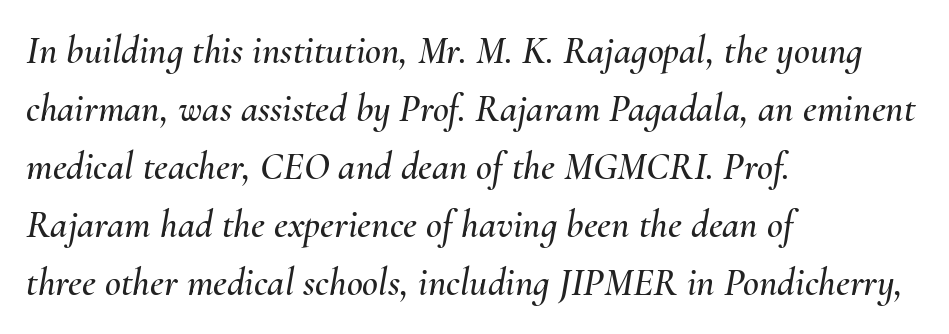
Teacher's note: observe the even left margin — that is flush-left alignment. These lines are rendered in a variable-pitch font. Would a proofreader flag this as italicized? Yes. You could call the tracking neutral — neither tight nor loose.
